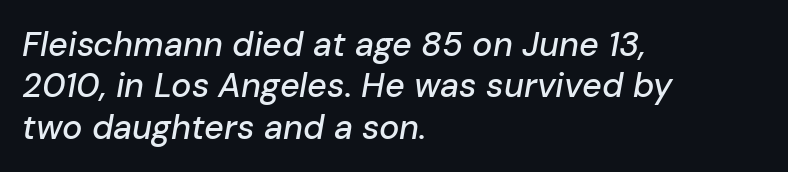
Q: Is the text italic (slanted)? A: Yes, it leans right by about 10 degrees.
Q: Is the text underlined? A: No.
Q: How is the paragraph aligned? A: Left-aligned.
Q: Is the spacing between letters normal or unusually wide? A: Normal.
Q: Width (condensed, normal, or wide)? A: Normal.
Q: Stroke contrast? A: Low.
Q: x-height? A: Medium.
Q: Monospaced? A: No.
